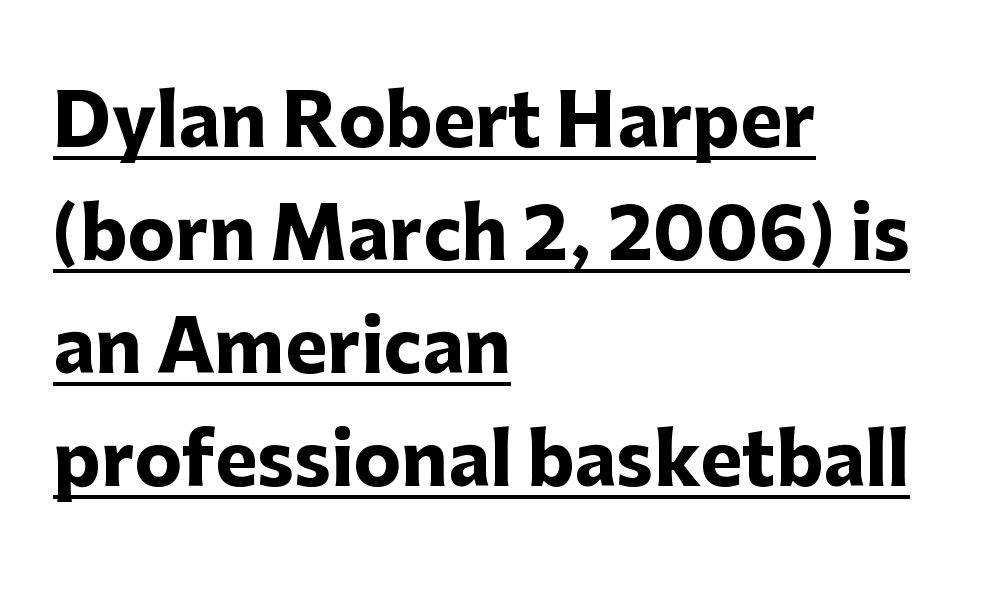
The image shows 71 px heavy sans-serif type, upright; set left-aligned, normal line spacing (1.59x), normal letter spacing, underlined; low stroke contrast and a medium x-height.
